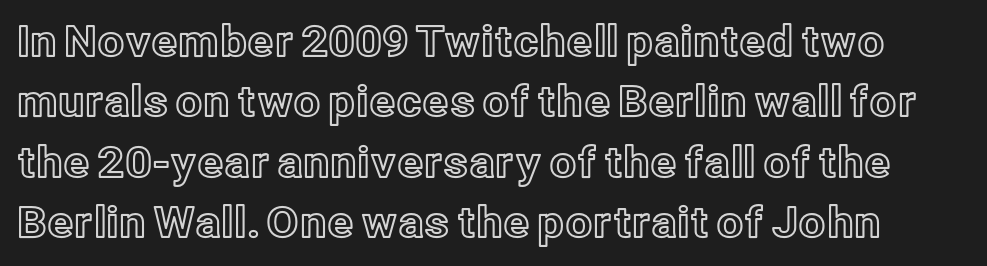
Q: Is the text italic (slanted)? A: No, it is upright.
Q: Is the text underlined? A: No.
Q: Is the spacing between letters normal or unusually wide? A: Normal.
Q: Is the spacing between lines tight, normal or loose? A: Normal.
Q: Width (condensed, normal, or wide)? A: Normal.
Q: x-height? A: Medium.
Q: Monospaced? A: No.
